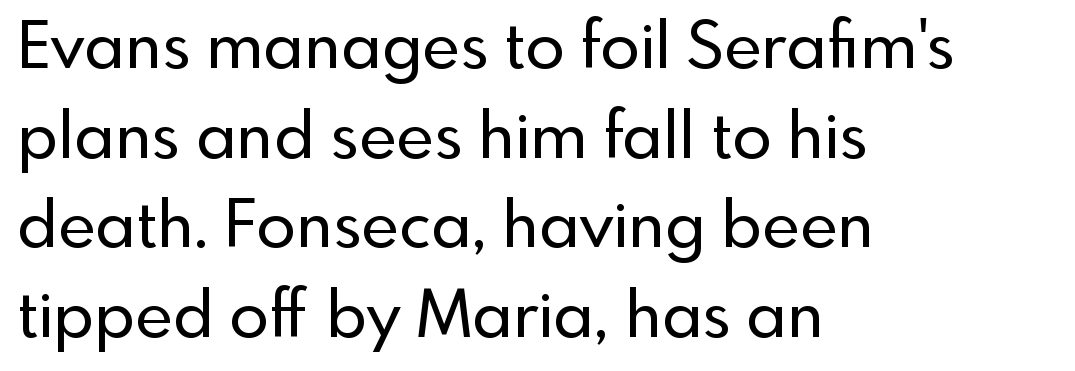
{"serif": "no", "italic": "no", "width": "normal", "x_height": "small", "monospaced": "no", "underline": "no", "align": "left", "line_spacing": "normal", "line_spacing_ratio": 1.38, "letter_spacing": "normal", "letter_spacing_em": 0.0, "glyph_px": 65}
